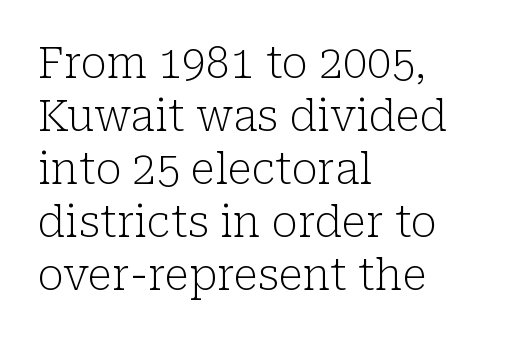
Each letter keeps its own natural width here, so spacing adapts to shape. The type sits square on the baseline with zero lean. Check under the words: just untouched page. Short note: letters normally spaced.
